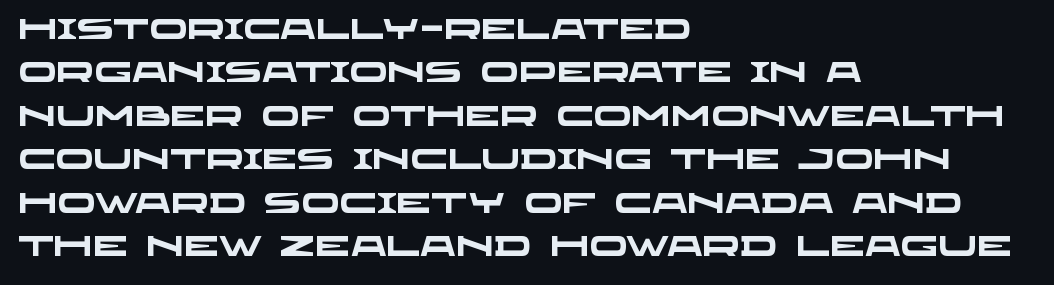
A normal amount of white space separates one row of letters from the next. Here the designer chose a conventional face with non-uniform glyph widths. The passage shown is emphatically bold. Glyph-to-glyph distance matches everyday printed text. This rendering employs a face without finishing strokes, i.e., a sans-serif. No word sits above an underline.
